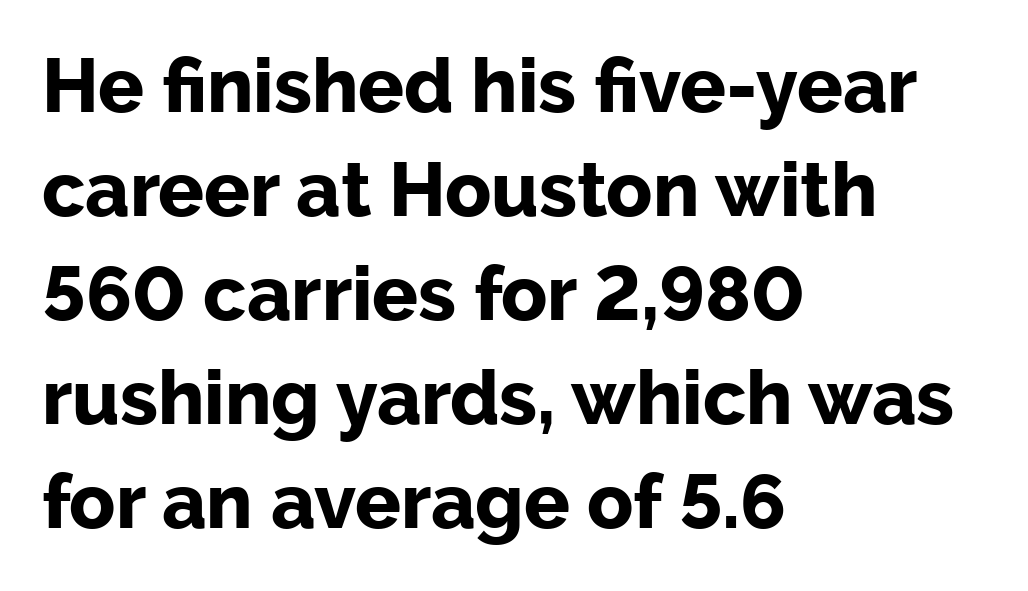
{"serif": "no", "italic": "no", "bold": "yes", "weight": "bold", "width": "normal", "stroke_contrast": "low", "x_height": "medium", "monospaced": "no", "underline": "no", "align": "left", "line_spacing": "normal", "line_spacing_ratio": 1.37, "letter_spacing": "normal", "letter_spacing_em": 0.0, "glyph_px": 76}
